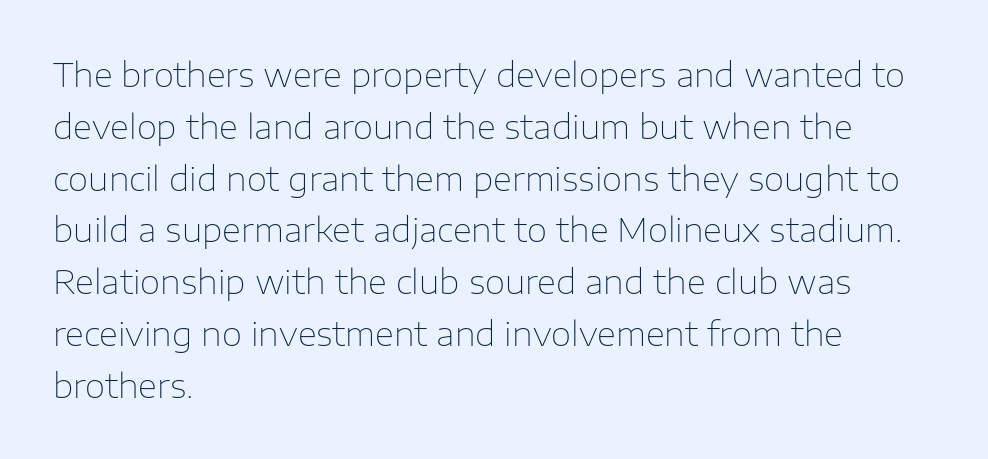
Q: Is the text bold? A: No.
Q: Is the text italic (slanted)? A: No, it is upright.
Q: Is the typeface a serif or a sans-serif typeface? A: Sans-serif.
Q: Is the text underlined? A: No.
Q: How is the paragraph aligned? A: Left-aligned.
Q: Is the spacing between letters normal or unusually wide? A: Normal.
Q: Is the spacing between lines tight, normal or loose? A: Normal.
Q: Width (condensed, normal, or wide)? A: Normal.
Q: Stroke contrast? A: Low.
Q: x-height? A: Medium.
Q: Monospaced? A: No.
